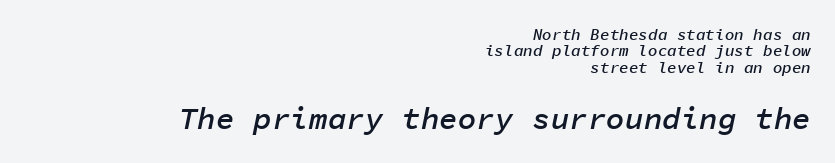
{"italic": "yes", "lean": "right", "slant_degrees": 11, "bold": "semi", "weight": "semibold", "width": "normal", "stroke_contrast": "low", "x_height": "medium", "monospaced": "yes", "underline": "no", "align": "right", "line_spacing": "tight", "line_spacing_ratio": 1.03, "letter_spacing": "normal", "letter_spacing_em": 0.0, "larger_block": "second", "size_ratio": 1.94, "glyph_px": 31}
